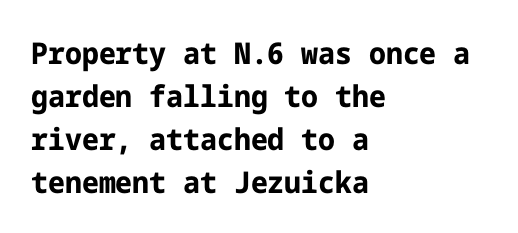
Short note: letters normally spaced. The string is rendered with underlining switched off. Horizontal bands of white between lines are of average thickness. Is the block centered? No — it sits flush against the left margin. The typography opts for an upright posture over an oblique one. The face used here is a sans, in the tradition of grotesques and geometrics.
